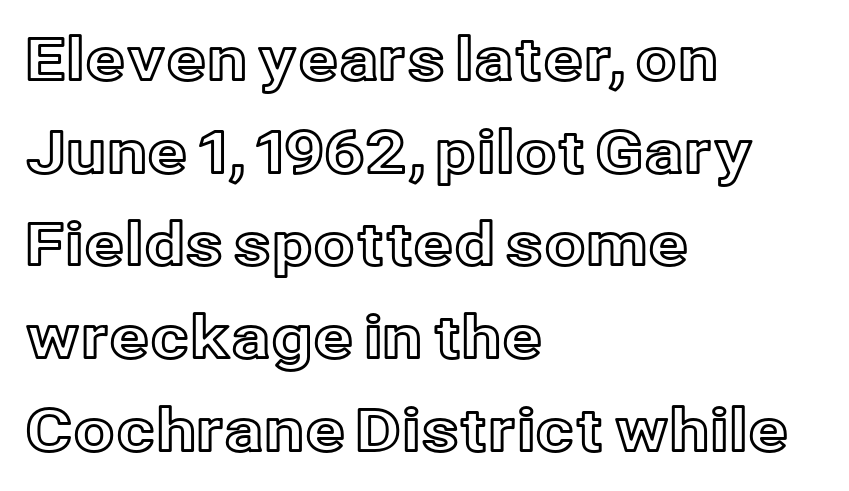
These lines are rendered in a variable-pitch font. Ordinary non-slanted type is in use. Successive baselines arrive at the customary interval. Honestly, the letter spacing is just normal — you wouldn't notice it.
